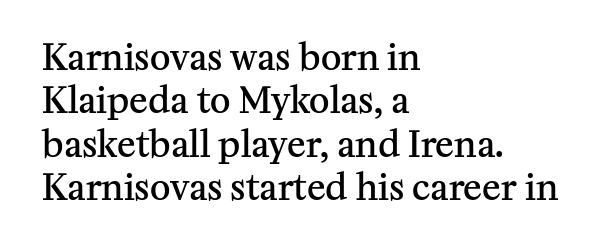
The image shows 35 px semibold serif type, upright; set left-aligned, line spacing 1.24x, normal letter spacing, not underlined; medium stroke contrast and a medium x-height.
